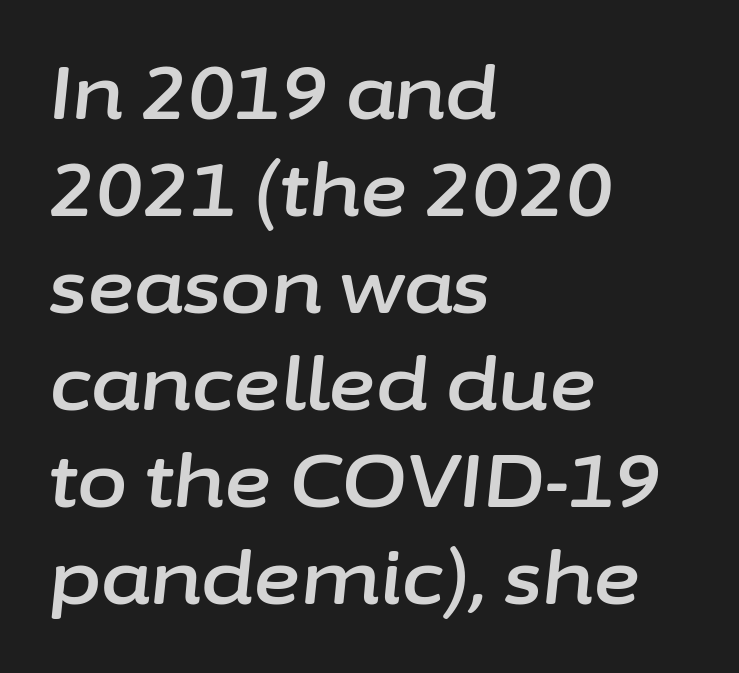
The image shows 73 px text type, italic (leaning right); set left-aligned, normal line spacing (1.33x), normal letter spacing, not underlined; low stroke contrast and a medium x-height.
